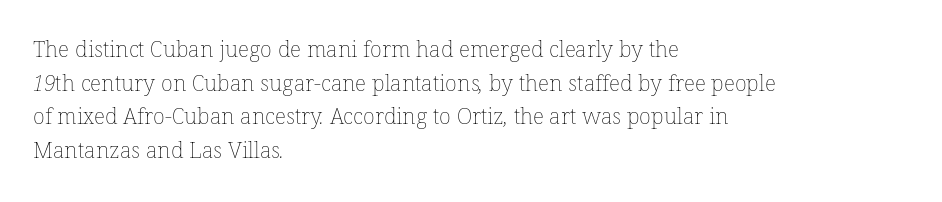
{"bold": "no", "underline": "no", "align": "left", "line_spacing": "normal", "line_spacing_ratio": 1.53, "letter_spacing": "normal", "letter_spacing_em": 0.0, "glyph_px": 22}
